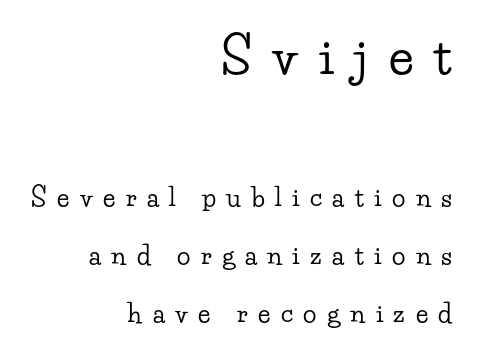
The passage shown begins with its larger block and ends with its smaller one. Does the lettering tilt? It doesn't — this is upright. Visually the block forms a straight wall on the right and a jagged coastline on the left. Whoever set this chose breathing room over compactness in the vertical rhythm.
